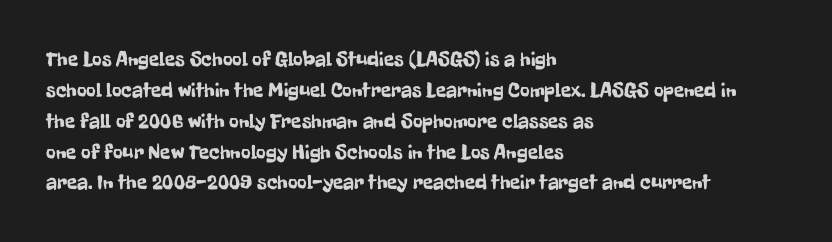
There is no visible air inserted between adjacent glyphs. Alignment: flush left. The words here are not underlined. The axis of the letterforms is exactly vertical. The designer left line spacing at the default.
